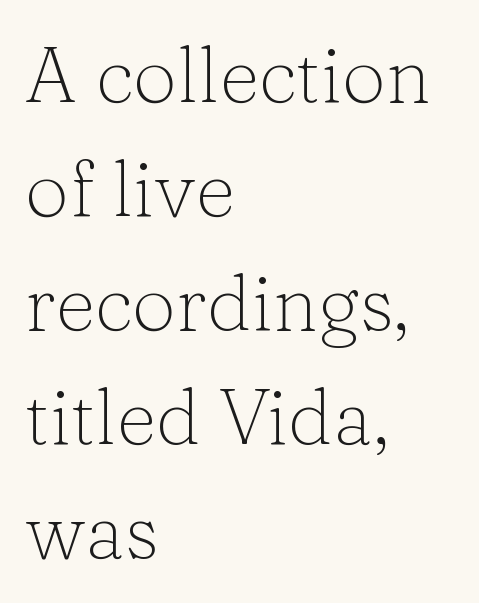
Standard letterfit; no display-style spreading of the glyphs. The font is comparable to plain body text, perhaps lighter. The letters advance in unequal steps, a hallmark of proportional type. Check under the words: just untouched page. In terms of letterform style, serifs are clearly present.
